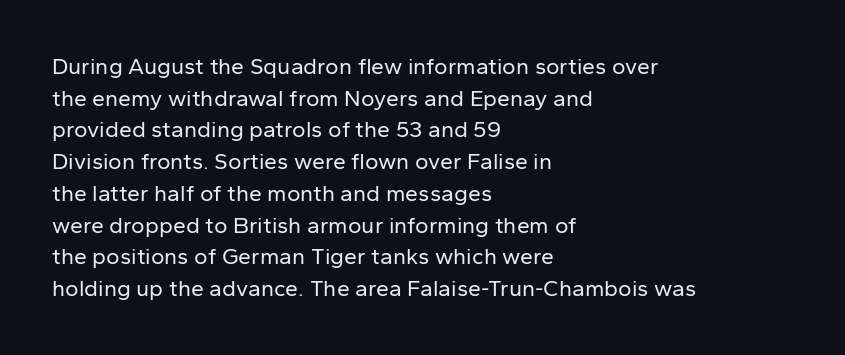
A roman cut, with each character standing at attention. Line spacing here is normal. The text block is weighted toward the left margin, trailing off unevenly rightward. Lines of text with bare space underneath. Nothing unusual about the tracking: characters are spaced as the font intends. A quiet, ordinary-to-light weight characterises the typeface.
